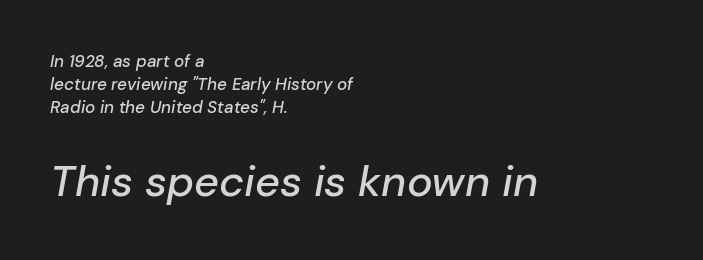
Q: Is the text italic (slanted)? A: Yes, it leans right by about 10 degrees.
Q: Is the text underlined? A: No.
Q: How is the paragraph aligned? A: Left-aligned.
Q: Is the spacing between letters normal or unusually wide? A: Normal.
Q: Is the spacing between lines tight, normal or loose? A: Normal.
Q: Which block of text is set in a larger size, the first (top) or the second (bottom)? A: The second (bottom) one.
Q: Width (condensed, normal, or wide)? A: Normal.
Q: Stroke contrast? A: Low.
Q: x-height? A: Medium.
Q: Monospaced? A: No.
